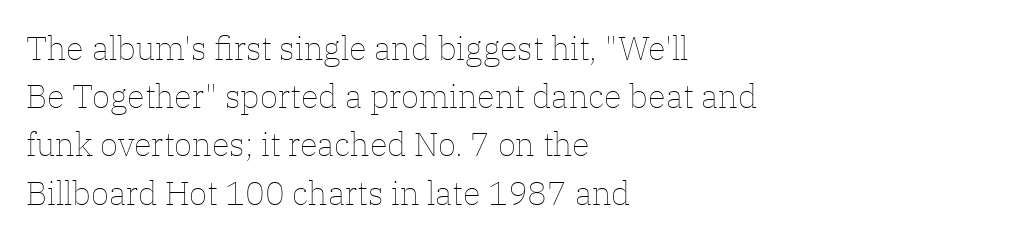
{"italic": "no", "bold": "no", "weight": "thin", "width": "normal", "stroke_contrast": "low", "x_height": "medium", "monospaced": "no", "underline": "no", "align": "left", "line_spacing": "normal", "line_spacing_ratio": 1.46, "letter_spacing": "normal", "letter_spacing_em": 0.0, "glyph_px": 33}
